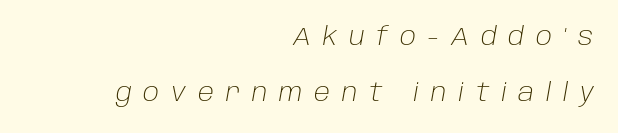
{"italic": "yes", "lean": "right", "slant_degrees": 10, "bold": "no", "underline": "no", "align": "right", "line_spacing": "loose", "line_spacing_ratio": 2.26, "letter_spacing": "wide", "letter_spacing_em": 0.47, "glyph_px": 25}
